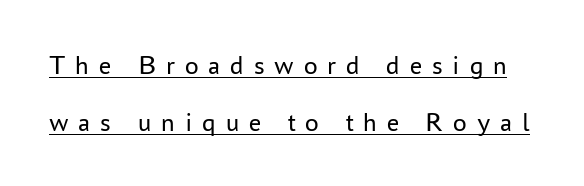
{"italic": "no", "bold": "no", "underline": "yes", "line_spacing": "loose", "line_spacing_ratio": 2.11, "letter_spacing": "wide", "letter_spacing_em": 0.37, "glyph_px": 27}
